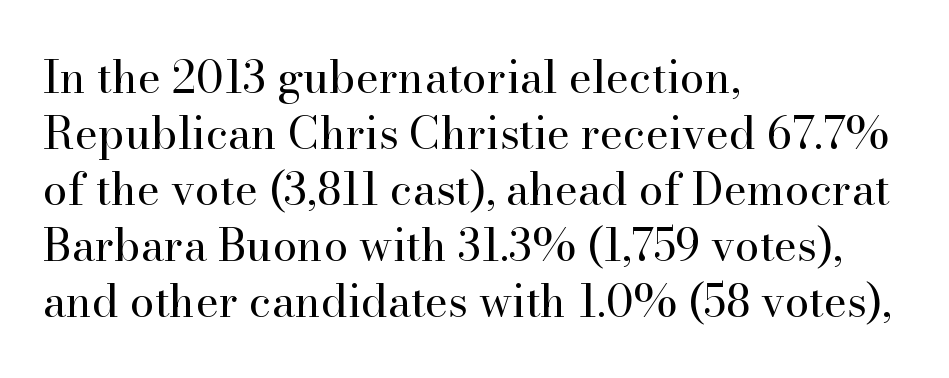
{"serif": "yes", "italic": "no", "bold": "no", "weight": "regular", "width": "normal", "stroke_contrast": "high", "x_height": "small", "monospaced": "no", "underline": "no", "align": "left", "line_spacing": "normal", "line_spacing_ratio": 1.27, "letter_spacing": "normal", "letter_spacing_em": 0.0, "glyph_px": 44}
